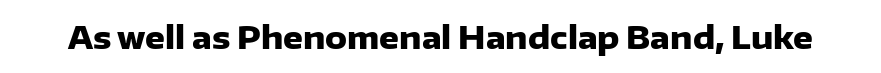
The image shows 31 px heavy sans-serif type, upright; set normal letter spacing, not underlined; low stroke contrast and a medium x-height.
